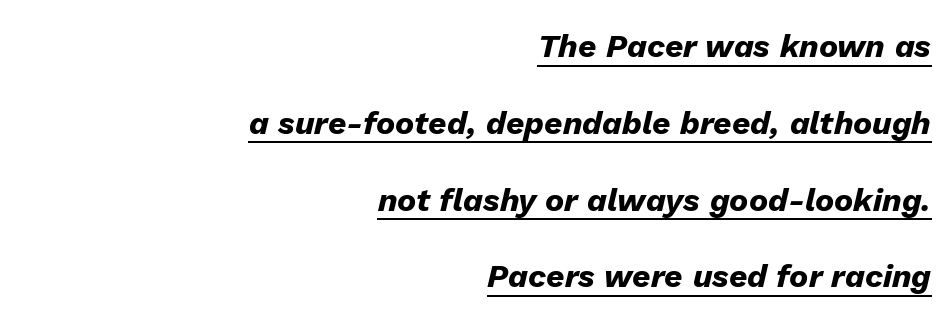
Q: Is the text bold? A: Yes.
Q: Is the text italic (slanted)? A: Yes, it leans right by about 13 degrees.
Q: Is the text underlined? A: Yes.
Q: How is the paragraph aligned? A: Right-aligned.
Q: Is the spacing between letters normal or unusually wide? A: Normal.
Q: Is the spacing between lines tight, normal or loose? A: Loose.
Q: Width (condensed, normal, or wide)? A: Normal.
Q: Stroke contrast? A: Low.
Q: x-height? A: Medium.
Q: Monospaced? A: No.
